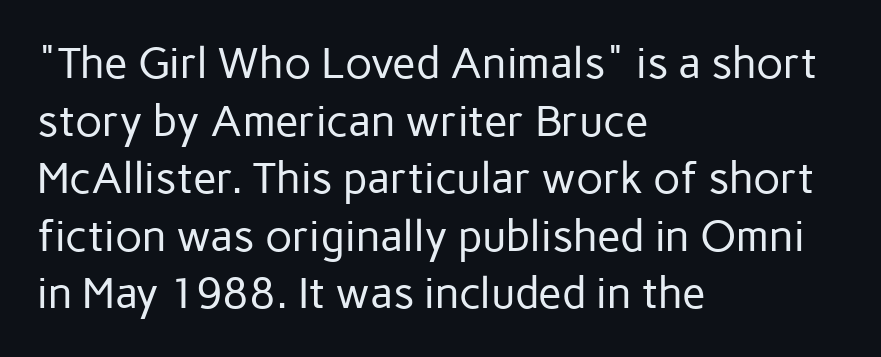
The image shows 43 px regular-weight sans-serif type, upright; set left-aligned, normal line spacing (1.34x), normal letter spacing, not underlined; low stroke contrast and a medium x-height.
